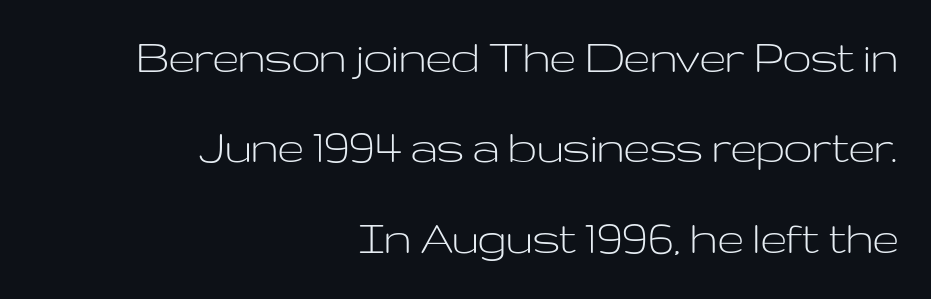
{"serif": "no", "italic": "no", "bold": "no", "weight": "light", "width": "wide", "stroke_contrast": "low", "x_height": "medium", "monospaced": "no", "underline": "no", "align": "right", "line_spacing_ratio": 1.77, "letter_spacing": "normal", "letter_spacing_em": 0.0, "glyph_px": 51}
